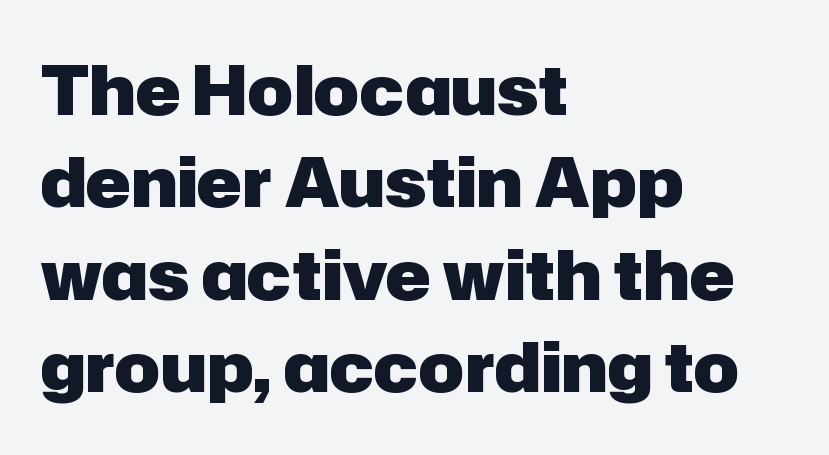
In CSS terms this would be text-align: left. The line-height multiplier appears to be the usual default. Typesetter's note: full bold, strokes at maximum text heaviness. Observe the ordinary spacing: letters are neighbours, not strangers. The glyphs are unaccompanied by any horizontal stroke below them.
